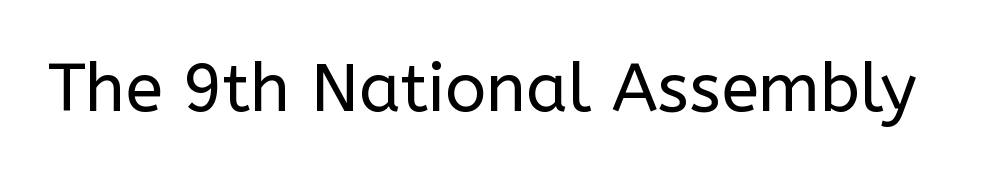
{"serif": "no", "italic": "no", "bold": "no", "weight": "regular", "width": "normal", "stroke_contrast": "low", "x_height": "medium", "monospaced": "no", "underline": "no", "letter_spacing": "normal", "letter_spacing_em": 0.0, "glyph_px": 68}
